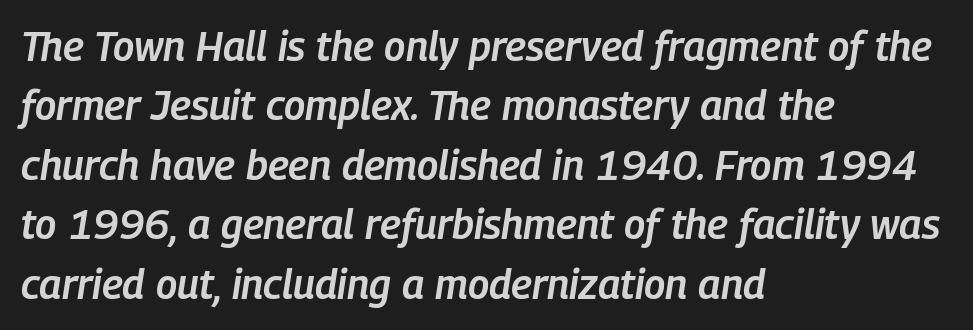
The image shows 41 px semibold, condensed type, italic (leaning right); set left-aligned, normal line spacing (1.45x), normal letter spacing, not underlined; low stroke contrast and a medium x-height.
